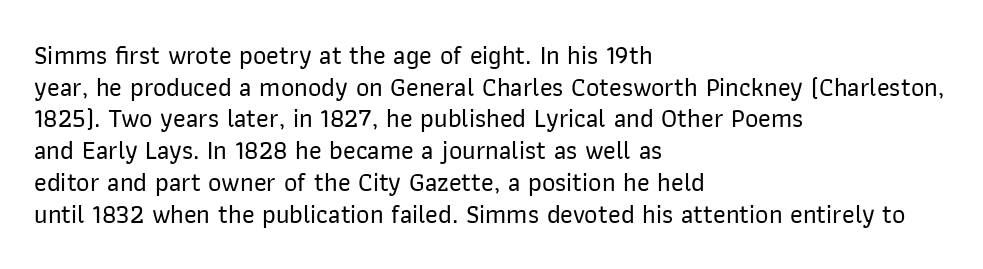
{"italic": "no", "underline": "no", "align": "left", "line_spacing_ratio": 1.22, "letter_spacing": "normal", "letter_spacing_em": 0.0, "glyph_px": 26}
